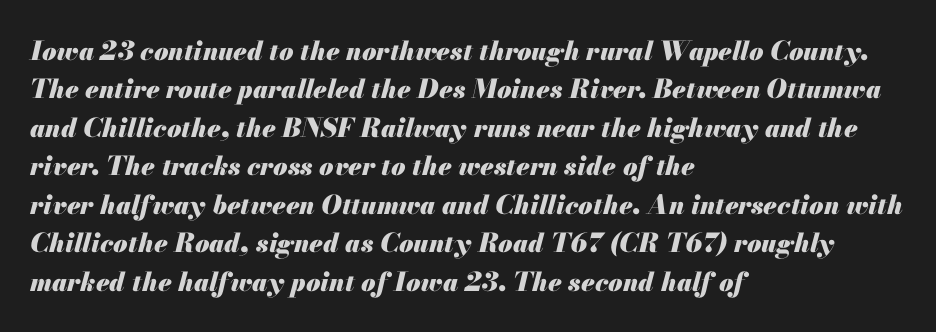
Q: Is the text bold? A: Yes.
Q: Is the text italic (slanted)? A: Yes, it leans right by about 13 degrees.
Q: Is the text underlined? A: No.
Q: How is the paragraph aligned? A: Left-aligned.
Q: Is the spacing between letters normal or unusually wide? A: Normal.
Q: Is the spacing between lines tight, normal or loose? A: Normal.
